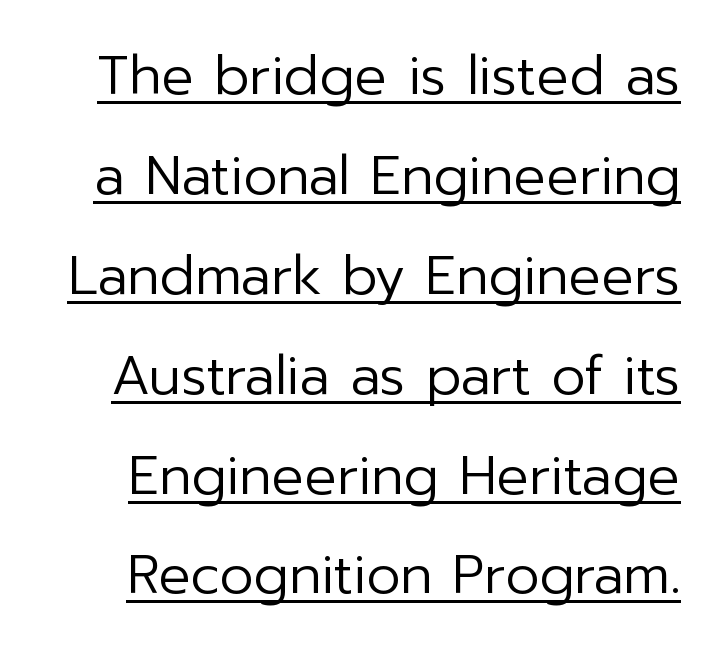
{"serif": "no", "italic": "no", "bold": "no", "weight": "regular", "width": "normal", "stroke_contrast": "low", "x_height": "medium", "monospaced": "no", "underline": "yes", "line_spacing_ratio": 1.85, "letter_spacing": "normal", "letter_spacing_em": 0.0, "glyph_px": 54}
